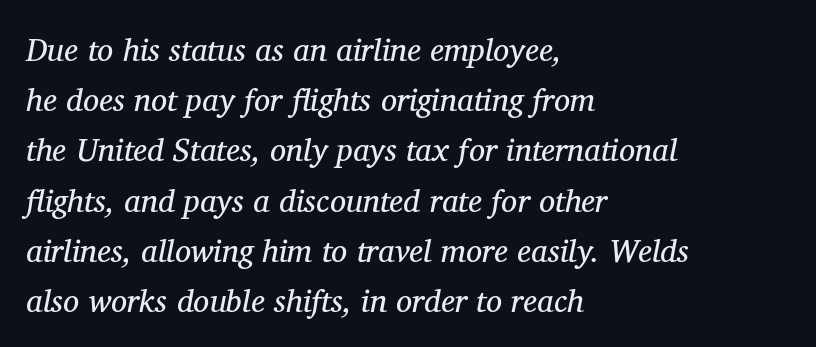
The image shows 32 px regular-weight serif type, italic (leaning right); set left-aligned, normal line spacing (1.57x), normal letter spacing, not underlined; medium stroke contrast and a medium x-height.
